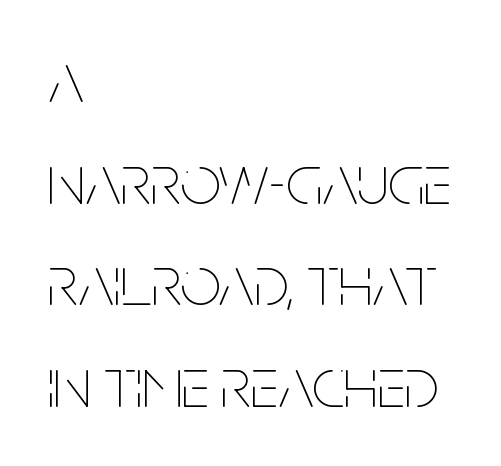
The letters stand upright; this is a roman face. Bare-footed words on every line. Each letter keeps its own natural width here, so spacing adapts to shape. The strokes carry an ordinary text weight at most. Baseline-to-baseline distance is the conventional proportion of letter height. There is no visible air inserted between adjacent glyphs.
